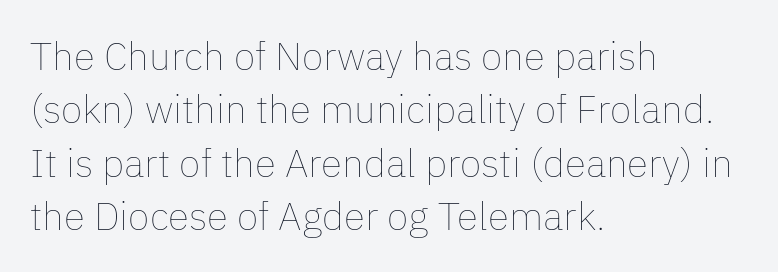
The typesetter chose a ragged-right arrangement here. Nobody touched the tracking dial on this one. Italic: no, the glyphs are upright roman. Stem width sits at or under what a default text font uses. Does the leading feel generous? No, just average.
